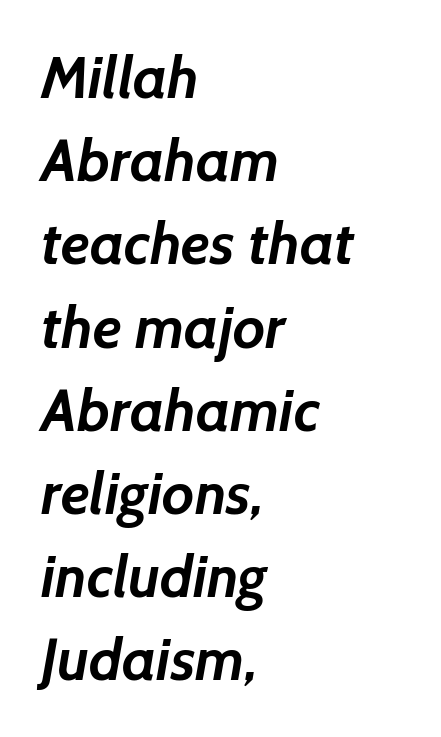
This sample has the flowing, uneven cadence of proportional lettering. Look at the tracking — it's just the regular setting, nothing added. Honestly, the row spacing looks completely unremarkable. Letterform terminals end flat and unadorned throughout the passage. Underlining? Definitely not there.
